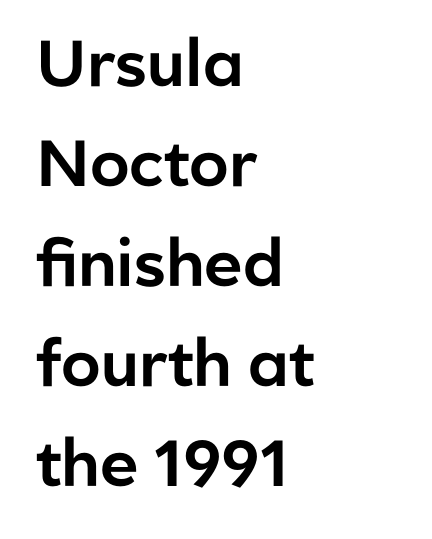
The image shows 65 px sans-serif type, upright; set left-aligned, normal line spacing (1.54x), normal letter spacing, not underlined; low stroke contrast and a medium x-height.
